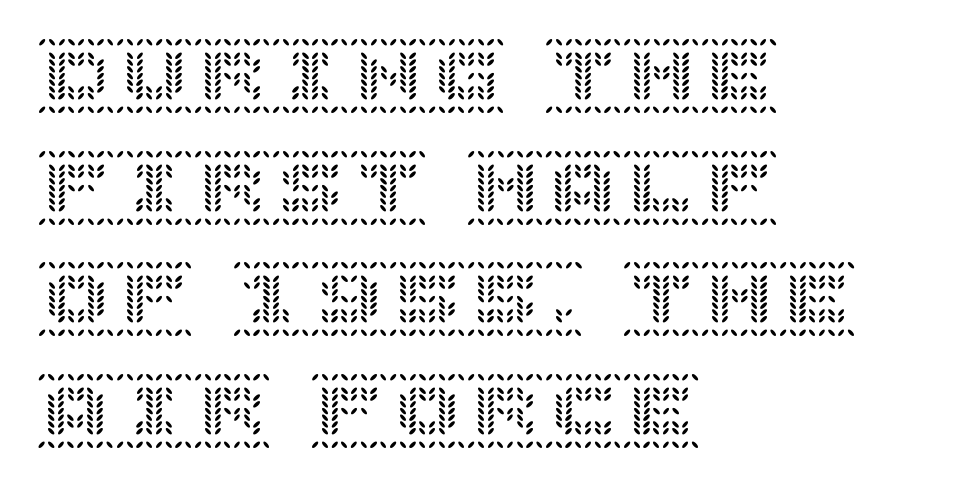
Rendered with straight, roman letterforms. Baseline-to-baseline distance is the conventional proportion of letter height. Nothing unusual about the tracking: characters are spaced as the font intends. Reading down the block, your eye returns to a fixed left position each line.
